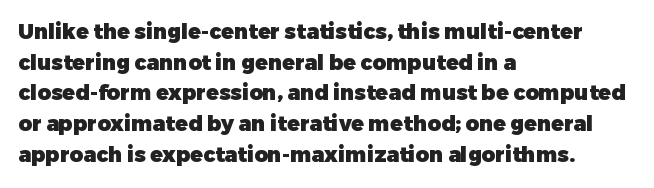
The image shows 21 px bold type, upright; set left-aligned, normal line spacing (1.46x), normal letter spacing, not underlined.
